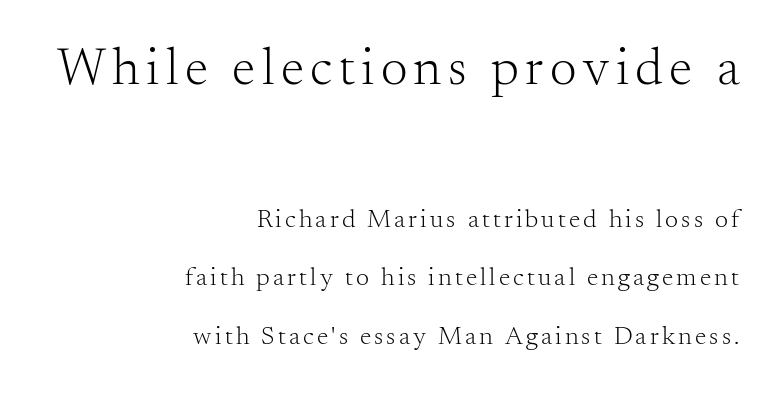
{"serif": "yes", "italic": "no", "bold": "no", "weight": "light", "width": "normal", "stroke_contrast": "medium", "x_height": "small", "monospaced": "no", "underline": "no", "align": "right", "line_spacing": "loose", "line_spacing_ratio": 2.25, "larger_block": "first", "size_ratio": 2.04, "glyph_px": 53}
